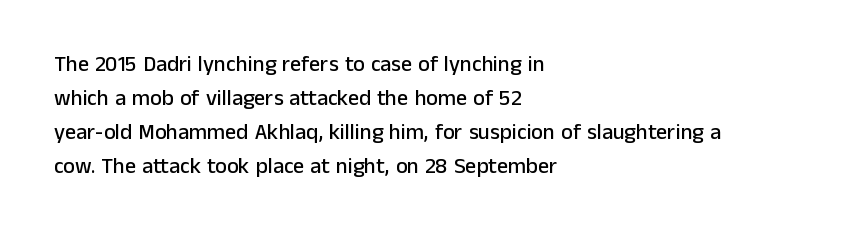
Students, observe: this is what conventionally led text looks like. This sample uses an upright cut, with every glyph sitting square on the baseline. A clean baseline with only descenders dipping below it. Each word holds together tightly as a unit, with standard inter-letter gaps.
